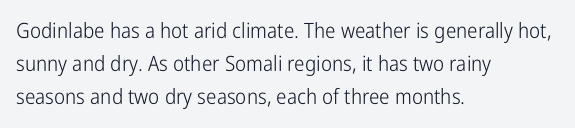
No italicization has been applied; the sample stays upright. This rendering features lettering with no underline. Summary of weight: not heavy and not bold. The typesetter chose a ragged-right arrangement here. The vertical gap from one line to the next is medium.
